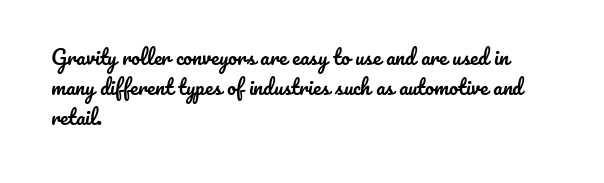
{"underline": "no", "align": "left", "line_spacing": "normal", "line_spacing_ratio": 1.5, "letter_spacing": "normal", "letter_spacing_em": 0.0, "glyph_px": 20}
